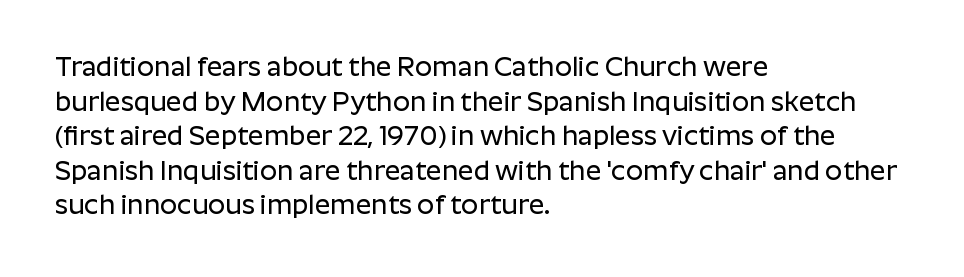
{"italic": "no", "underline": "no", "align": "left", "line_spacing": "normal", "line_spacing_ratio": 1.28, "letter_spacing": "normal", "letter_spacing_em": 0.0, "glyph_px": 27}
